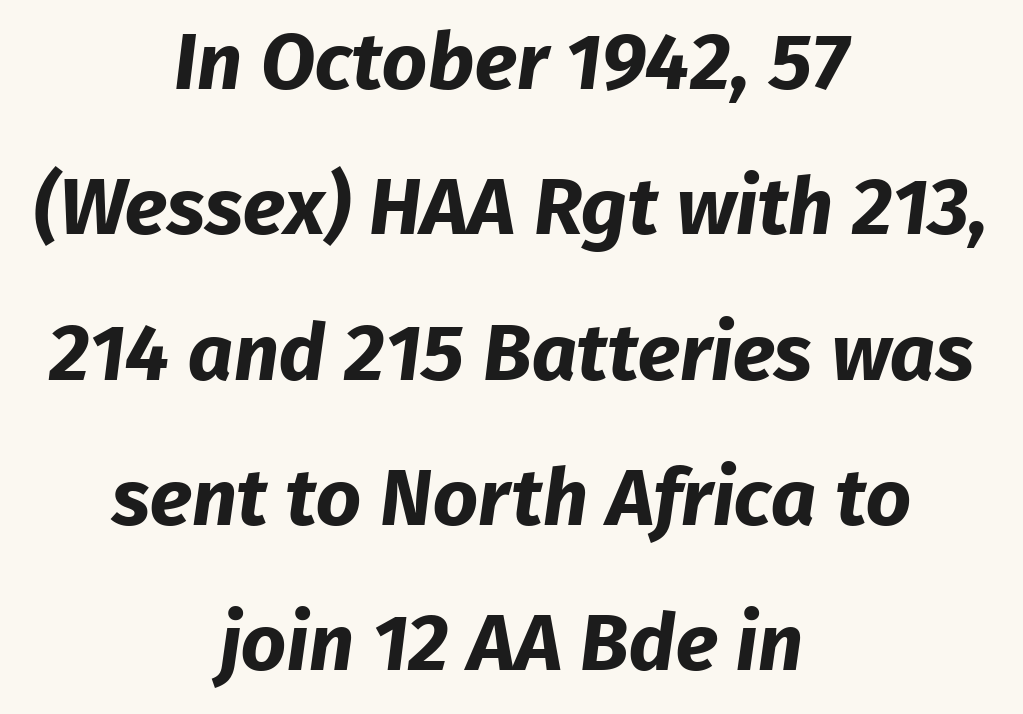
These lines are composed in type without serifs. Rule under the text: the space is simply empty. Caption: multi-line text, centered on the measure. You could call the tracking neutral — neither tight nor loose. Each glyph is drawn with heavy, bold strokes. Think of a printed novel: that variable character pitch is what you see here.
